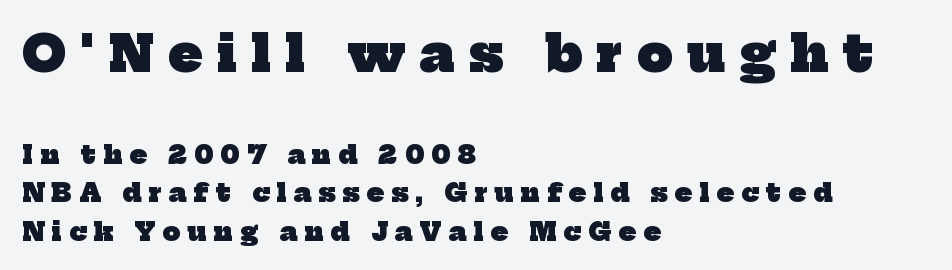
{"serif": "yes", "bold": "yes", "weight": "heavy", "width": "normal", "stroke_contrast": "low", "x_height": "medium", "monospaced": "no", "underline": "no", "align": "left", "line_spacing": "normal", "line_spacing_ratio": 1.54, "letter_spacing": "wide", "letter_spacing_em": 0.29, "larger_block": "first", "size_ratio": 2.0, "glyph_px": 50}
